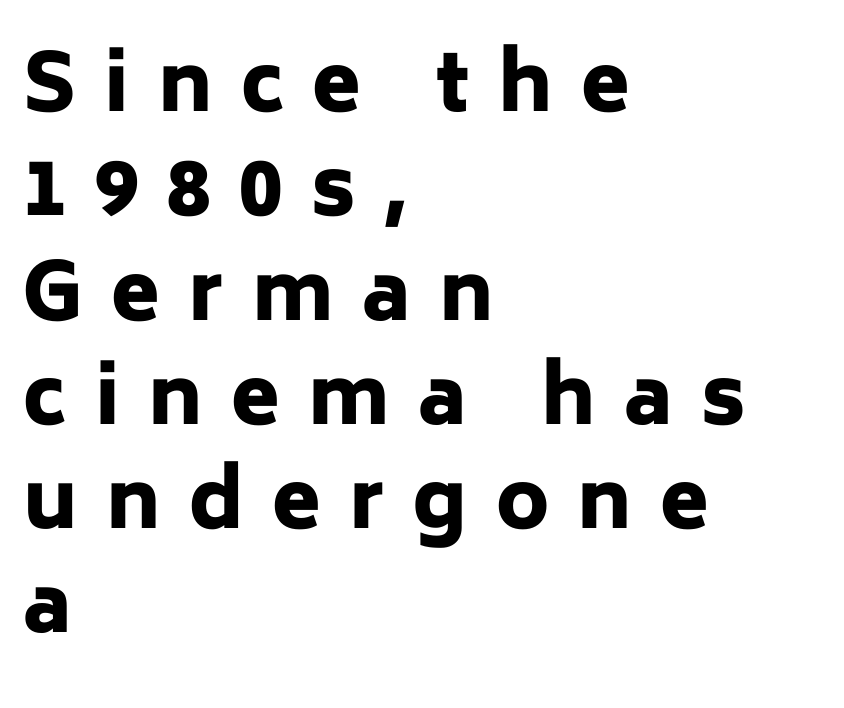
Q: Is the text bold? A: Yes.
Q: Is the text italic (slanted)? A: No, it is upright.
Q: Is the typeface a serif or a sans-serif typeface? A: Sans-serif.
Q: Is the text underlined? A: No.
Q: How is the paragraph aligned? A: Left-aligned.
Q: Is the spacing between letters normal or unusually wide? A: Unusually wide.
Q: Is the spacing between lines tight, normal or loose? A: Normal.
Q: Width (condensed, normal, or wide)? A: Normal.
Q: Stroke contrast? A: Low.
Q: x-height? A: Medium.
Q: Monospaced? A: No.
